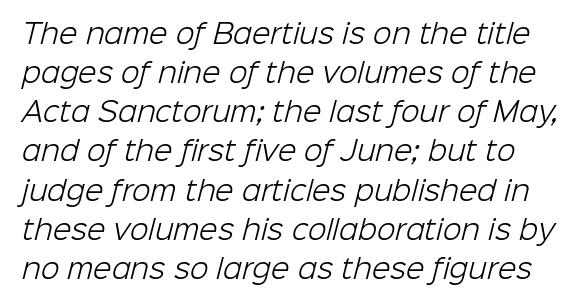
{"bold": "no", "underline": "no", "line_spacing": "normal", "line_spacing_ratio": 1.45, "letter_spacing": "normal", "letter_spacing_em": 0.0, "glyph_px": 27}
